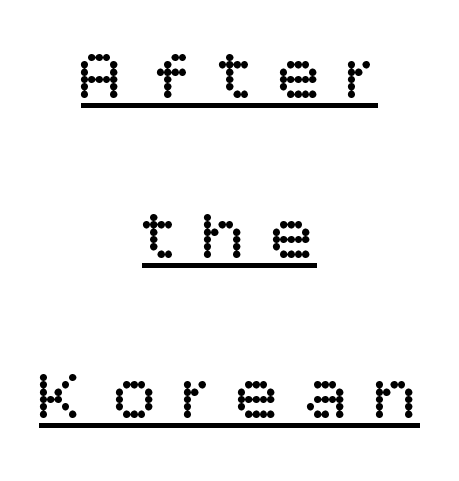
The image shows 73 px regular-weight sans-serif type, upright; set centered, loose line spacing (2.19x), unusually wide letter spacing (+0.34 em), underlined; low stroke contrast and a large x-height.
